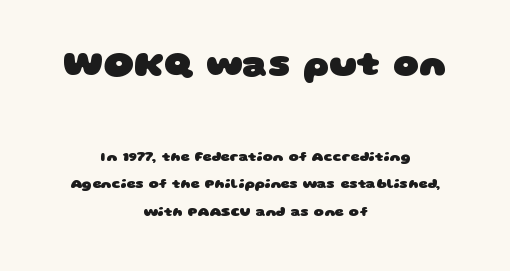
{"serif": "no", "bold": "yes", "weight": "heavy", "width": "wide", "stroke_contrast": "low", "x_height": "large", "monospaced": "no", "underline": "no", "align": "center", "line_spacing": "loose", "line_spacing_ratio": 1.97, "letter_spacing": "normal", "letter_spacing_em": 0.0, "larger_block": "first", "size_ratio": 2.57, "glyph_px": 36}
